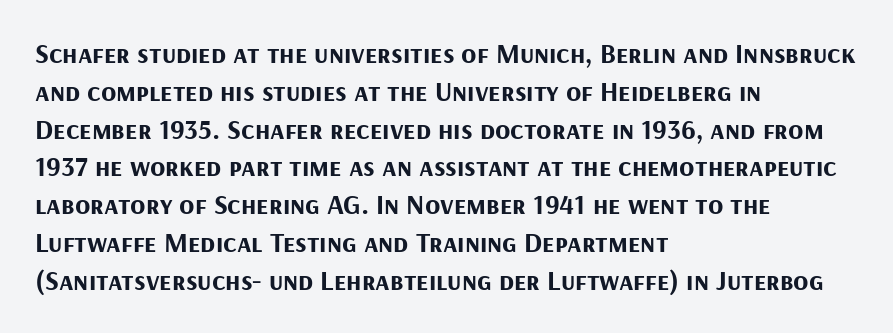
{"serif": "no", "italic": "no", "bold": "yes", "weight": "bold", "width": "normal", "stroke_contrast": "medium", "x_height": "medium", "monospaced": "no", "underline": "no", "align": "left", "line_spacing": "normal", "line_spacing_ratio": 1.35, "letter_spacing": "normal", "letter_spacing_em": 0.0, "glyph_px": 28}
